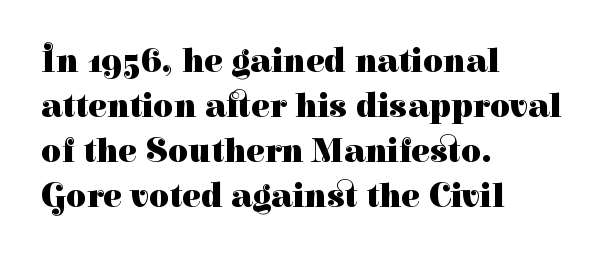
The image shows 35 px heavy serif type, upright; set left-aligned, normal line spacing (1.29x), normal letter spacing, not underlined; high stroke contrast and a medium x-height.
